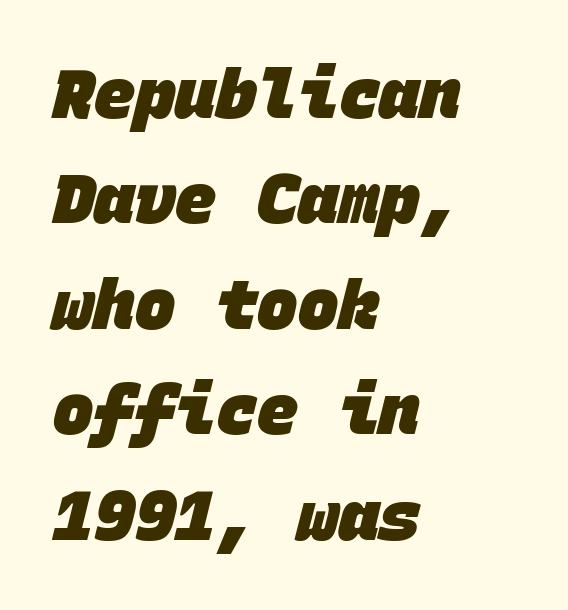
Q: Is the text bold? A: Yes.
Q: Is the typeface a serif or a sans-serif typeface? A: Sans-serif.
Q: Is the text underlined? A: No.
Q: How is the paragraph aligned? A: Left-aligned.
Q: Is the spacing between letters normal or unusually wide? A: Normal.
Q: Is the spacing between lines tight, normal or loose? A: Normal.
Q: Width (condensed, normal, or wide)? A: Normal.
Q: Stroke contrast? A: Low.
Q: x-height? A: Large.
Q: Monospaced? A: Yes.
